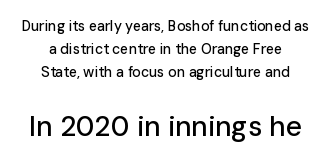
Centered paragraph, ragged on both sides. The specimen omits any rule beneath the text block's lines. Varying glyph widths throughout — classic text-font behaviour. In this sample the second text group is rendered at the bigger scale. Grotesque or geometric, the face here clearly has no serifs. The gaps between neighbouring characters are ordinary and unremarkable.
